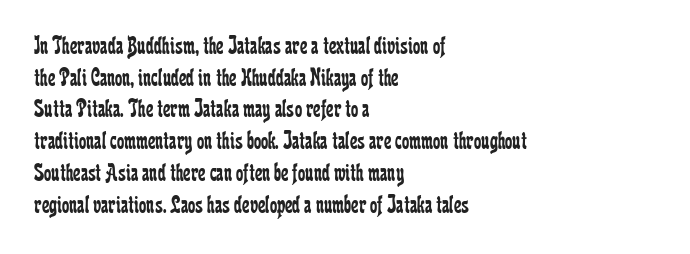
The image shows 26 px text type, upright; set left-aligned, line spacing 1.22x, normal letter spacing, not underlined.
